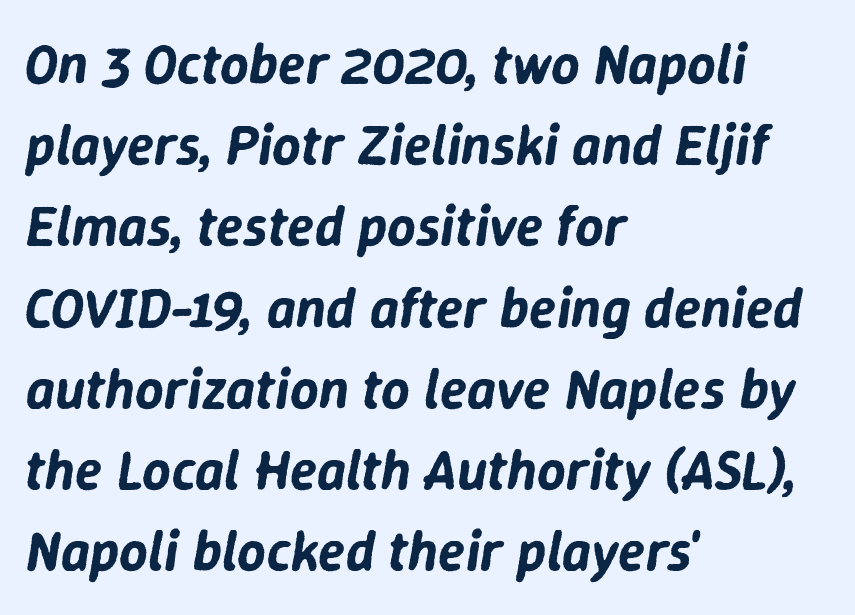
The leading is moderate, giving the passage an even texture. A clean baseline with only descenders dipping below it. No extra tracking has been applied to these lines. Do the characters align in a grid? No, the font is proportional. The glyphs look as if they've been sheared to an angle. Horizontally, the lines are justified to the leading edge only.
